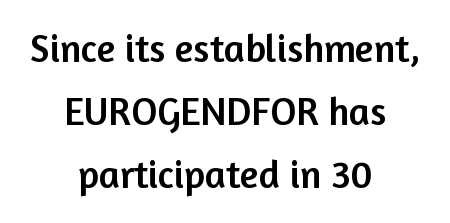
Q: Is the text italic (slanted)? A: No, it is upright.
Q: Is the typeface a serif or a sans-serif typeface? A: Sans-serif.
Q: Is the text underlined? A: No.
Q: How is the paragraph aligned? A: Centered.
Q: Is the spacing between letters normal or unusually wide? A: Normal.
Q: Is the spacing between lines tight, normal or loose? A: Normal.
Q: Width (condensed, normal, or wide)? A: Normal.
Q: Stroke contrast? A: Low.
Q: x-height? A: Medium.
Q: Monospaced? A: No.
